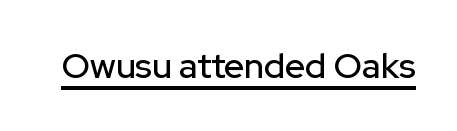
The image shows 35 px sans-serif type, upright; set normal letter spacing, underlined; low stroke contrast and a medium x-height.
